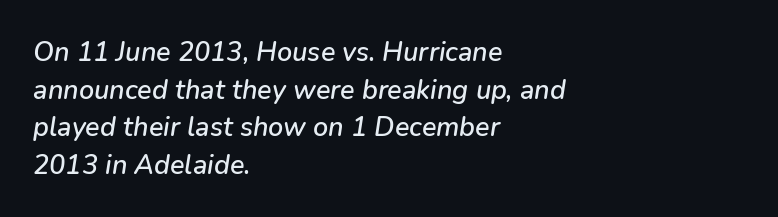
Normally led — the rows are evenly, conventionally spaced. Unmarked baselines from the first word to the last. Alignment: flush left. This rendering leaves character spacing at its baseline value.
